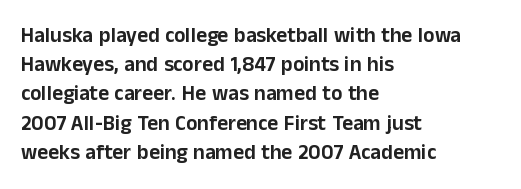
{"italic": "no", "underline": "no", "align": "left", "line_spacing": "normal", "line_spacing_ratio": 1.39, "letter_spacing": "normal", "letter_spacing_em": 0.0, "glyph_px": 21}
